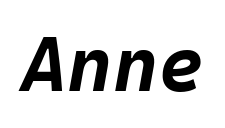
Each glyph is drawn with heavy, bold strokes. Descenders are the only things crossing below the line. Slant detected: the letters are inclined. Spacing between characters is what you'd get straight out of the box. Fixed-width glyphs throughout — classic coding-font behaviour.
